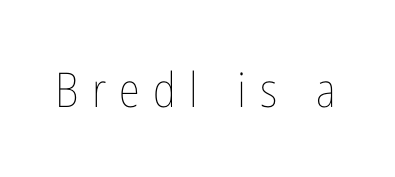
{"italic": "no", "bold": "no", "weight": "thin", "width": "condensed", "stroke_contrast": "low", "x_height": "medium", "monospaced": "no", "underline": "no", "letter_spacing": "wide", "letter_spacing_em": 0.28, "glyph_px": 48}
